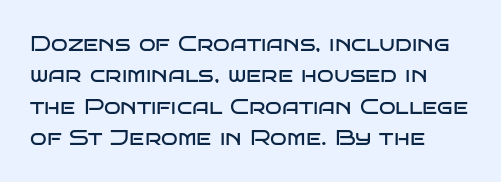
{"italic": "no", "bold": "no", "underline": "no", "align": "left", "line_spacing": "normal", "line_spacing_ratio": 1.43, "letter_spacing": "normal", "letter_spacing_em": 0.0, "glyph_px": 22}
